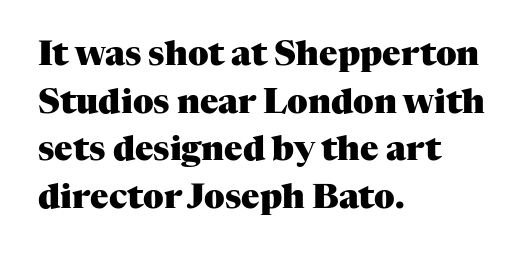
The image shows 34 px heavy serif type, upright; set left-aligned, normal line spacing (1.4x), normal letter spacing, not underlined; medium stroke contrast and a medium x-height.
